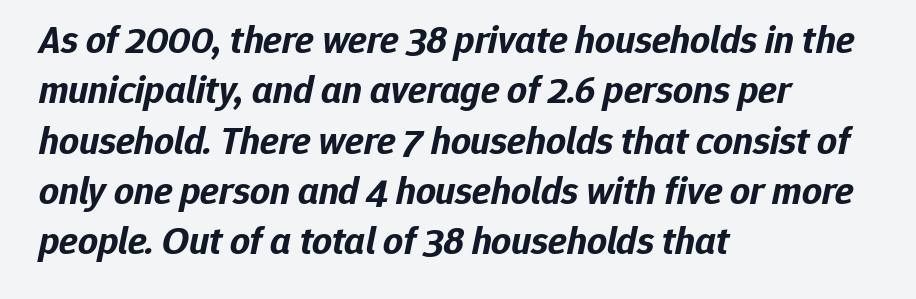
Q: Is the text bold? A: Yes.
Q: Is the text italic (slanted)? A: Yes, it leans right by about 12 degrees.
Q: Is the text underlined? A: No.
Q: How is the paragraph aligned? A: Left-aligned.
Q: Is the spacing between letters normal or unusually wide? A: Normal.
Q: Is the spacing between lines tight, normal or loose? A: Normal.
Q: Width (condensed, normal, or wide)? A: Normal.
Q: Stroke contrast? A: Low.
Q: x-height? A: Medium.
Q: Monospaced? A: No.
